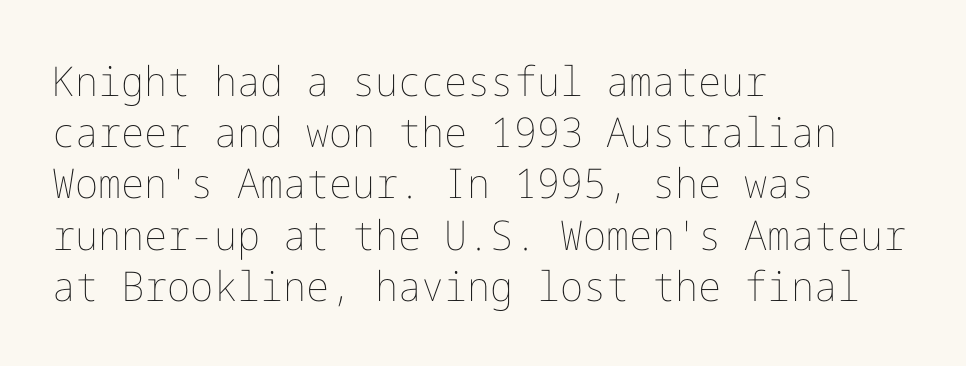
Does extra space separate the letters? No, they use regular spacing. A classic flush-left, rag-right setting is used for this passage. Check the space under the baseline: it is left empty. Regular leading.
